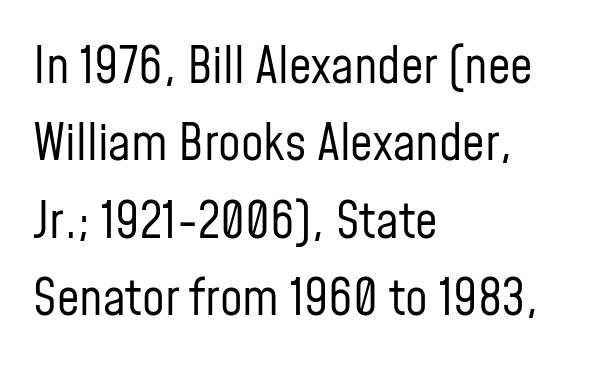
{"serif": "no", "italic": "no", "bold": "no", "weight": "regular", "width": "condensed", "stroke_contrast": "low", "x_height": "medium", "monospaced": "no", "underline": "no", "align": "left", "line_spacing": "normal", "line_spacing_ratio": 1.55, "letter_spacing": "normal", "letter_spacing_em": 0.0, "glyph_px": 50}
